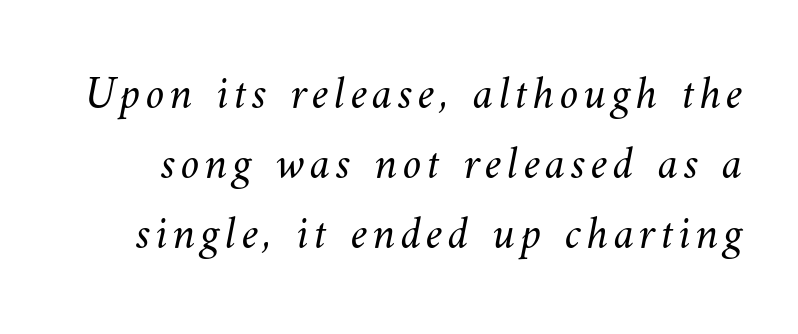
The image shows 47 px light type; set normal line spacing (1.49x), not underlined; medium stroke contrast and a small x-height.
